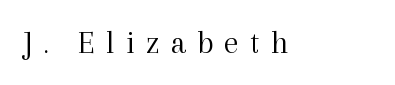
{"serif": "yes", "italic": "no", "bold": "no", "weight": "light", "width": "normal", "x_height": "medium", "monospaced": "no", "underline": "no", "letter_spacing": "wide", "letter_spacing_em": 0.34, "glyph_px": 33}
